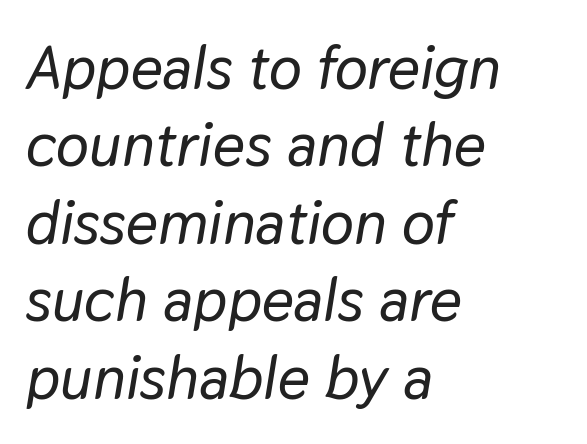
Proportional: the letters do not fall into vertical columns. Each row of text sits above clean, open space. Looking at the ascenders, they clearly lean. The rows are spaced the way most documents space them.
